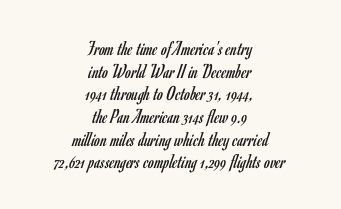
The image shows 21 px text type; set centered, tight line spacing (1.08x), normal letter spacing, not underlined.
